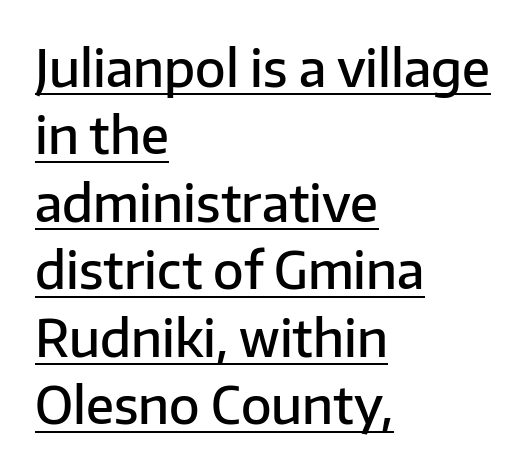
Q: Is the text bold? A: Semi-bold.
Q: Is the text italic (slanted)? A: No, it is upright.
Q: Is the typeface a serif or a sans-serif typeface? A: Sans-serif.
Q: Is the text underlined? A: Yes.
Q: How is the paragraph aligned? A: Left-aligned.
Q: Is the spacing between letters normal or unusually wide? A: Normal.
Q: Is the spacing between lines tight, normal or loose? A: Normal.
Q: Width (condensed, normal, or wide)? A: Normal.
Q: Stroke contrast? A: Low.
Q: x-height? A: Medium.
Q: Monospaced? A: No.
